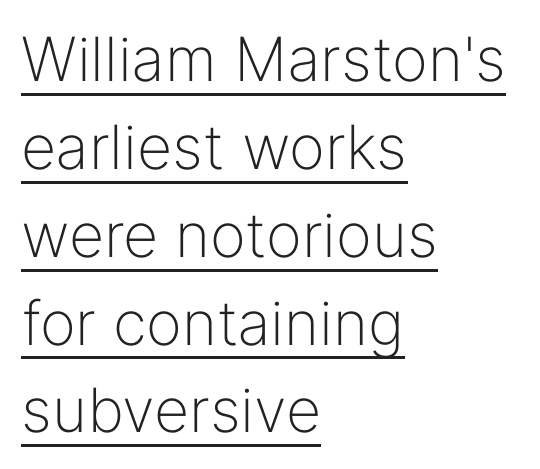
Q: Is the text bold? A: No.
Q: Is the text italic (slanted)? A: No, it is upright.
Q: Is the typeface a serif or a sans-serif typeface? A: Sans-serif.
Q: Is the text underlined? A: Yes.
Q: How is the paragraph aligned? A: Left-aligned.
Q: Is the spacing between letters normal or unusually wide? A: Normal.
Q: Is the spacing between lines tight, normal or loose? A: Normal.
Q: Width (condensed, normal, or wide)? A: Normal.
Q: Stroke contrast? A: Low.
Q: x-height? A: Medium.
Q: Monospaced? A: No.
